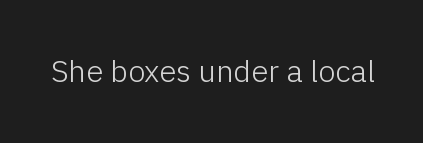
The image shows 31 px light sans-serif type, upright; set normal letter spacing, not underlined; low stroke contrast and a medium x-height.
